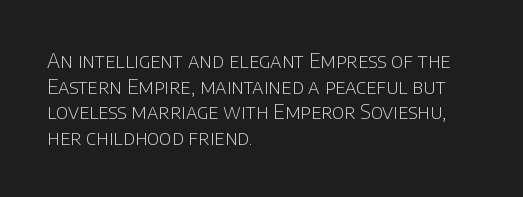
The weight would be labelled regular, book, light, or lighter still. Tall strokes in this sample are plumb rather than angled. These lines stack with their left ends in a neat column. Unmarked baselines from the first word to the last. Regular leading. A typesetter would call this zero additional tracking.
